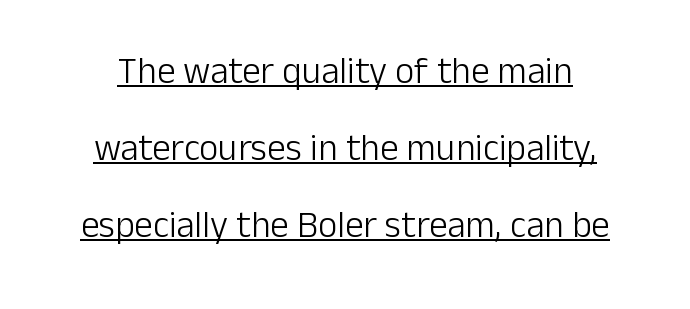
The image shows 37 px light sans-serif type, upright; set centered, loose line spacing (2.08x), normal letter spacing, underlined; low stroke contrast and a medium x-height.
